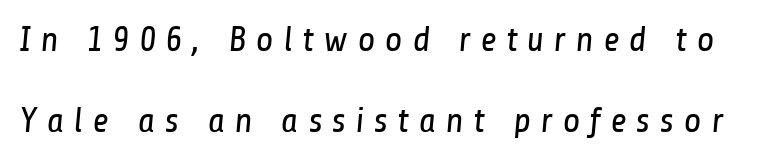
Summary of weight: not heavy and not bold. Glance below the letters and you will spot only blank space. The block of text is sparse from top to bottom, with ample space between rows. Observe the wide spacing: letters keep a clear distance from each other.
